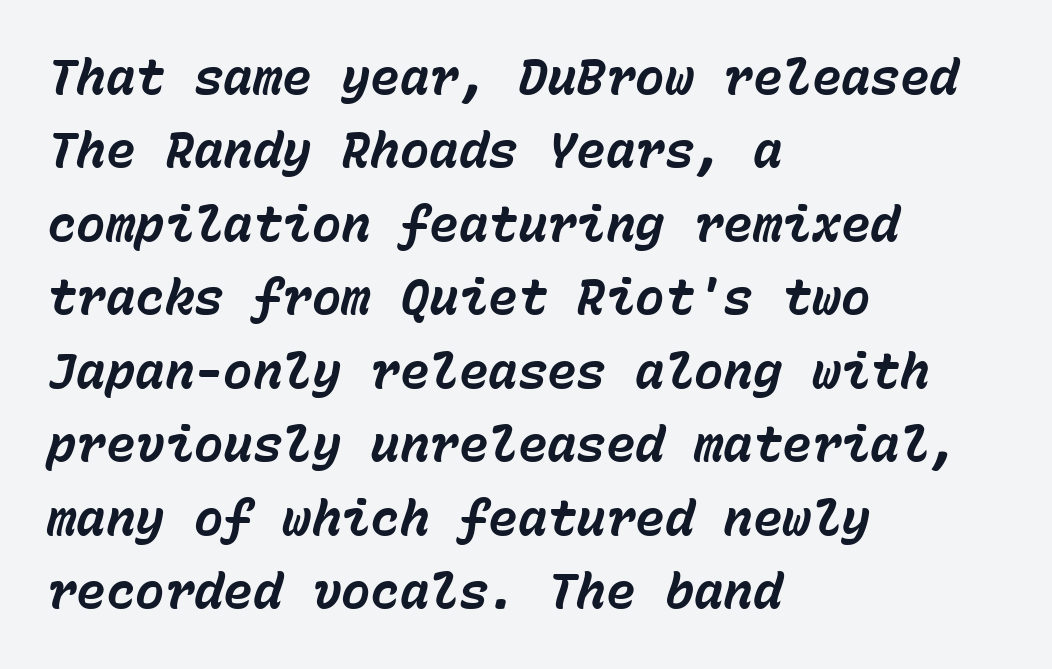
Q: Is the text bold? A: Yes.
Q: Is the text italic (slanted)? A: Yes, it leans right by about 15 degrees.
Q: Is the text underlined? A: No.
Q: How is the paragraph aligned? A: Left-aligned.
Q: Is the spacing between letters normal or unusually wide? A: Normal.
Q: Is the spacing between lines tight, normal or loose? A: Normal.
Q: Width (condensed, normal, or wide)? A: Normal.
Q: Stroke contrast? A: Low.
Q: x-height? A: Medium.
Q: Monospaced? A: Yes.
